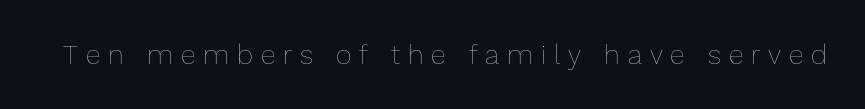
Q: Is the text bold? A: No.
Q: Is the text italic (slanted)? A: No, it is upright.
Q: Is the text underlined? A: No.
Q: Is the spacing between letters normal or unusually wide? A: Unusually wide.
